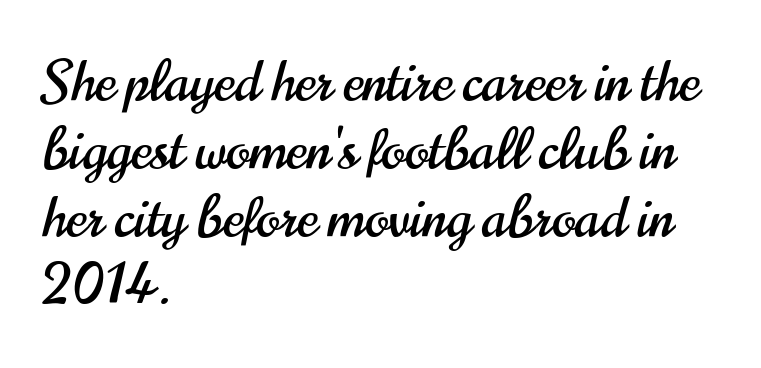
{"serif": "no", "width": "condensed", "stroke_contrast": "high", "x_height": "small", "monospaced": "no", "underline": "no", "align": "left", "line_spacing_ratio": 1.21, "letter_spacing": "normal", "letter_spacing_em": 0.0, "glyph_px": 56}
